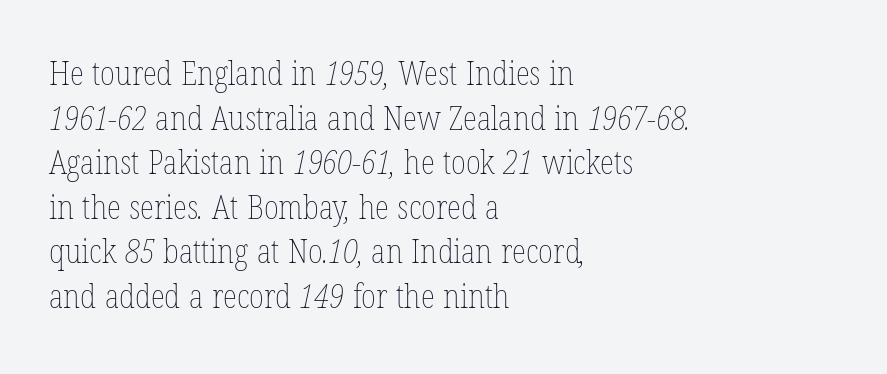
Inter-character spacing is left at the font's built-in metrics. Leftover space on each line is placed entirely after the last word. Do the characters align in a grid? No, the font is proportional. A typesetter would call this leading conventional body-copy spacing. Stroke mass is kept to a normal reading level or below. Underlining? Definitely not there.
